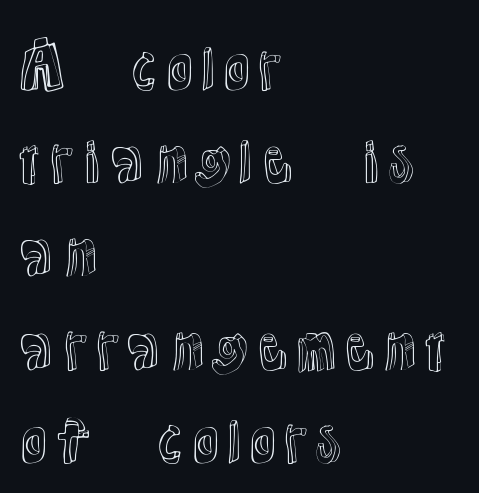
Q: Is the text italic (slanted)? A: No, it is upright.
Q: Is the text underlined? A: No.
Q: How is the paragraph aligned? A: Left-aligned.
Q: Is the spacing between letters normal or unusually wide? A: Normal.
Q: Is the spacing between lines tight, normal or loose? A: Normal.
Q: Width (condensed, normal, or wide)? A: Normal.
Q: x-height? A: Medium.
Q: Monospaced? A: No.
